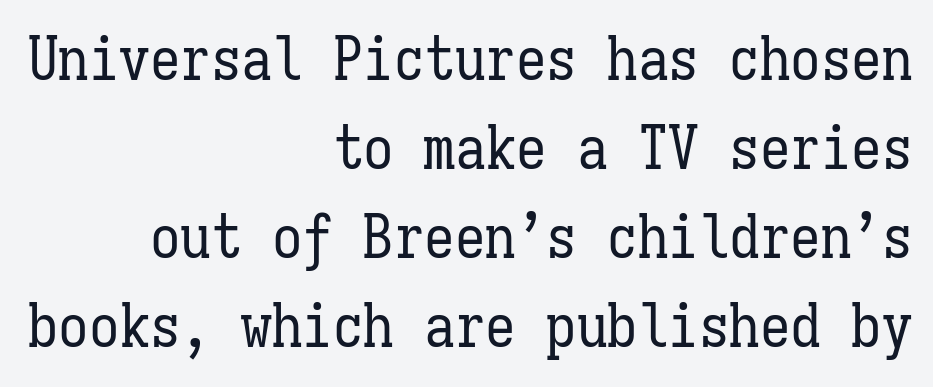
Q: Is the text bold? A: No.
Q: Is the text italic (slanted)? A: No, it is upright.
Q: Is the text underlined? A: No.
Q: How is the paragraph aligned? A: Right-aligned.
Q: Is the spacing between letters normal or unusually wide? A: Normal.
Q: Is the spacing between lines tight, normal or loose? A: Normal.
Q: Width (condensed, normal, or wide)? A: Condensed.
Q: Stroke contrast? A: Low.
Q: x-height? A: Medium.
Q: Monospaced? A: Yes.
